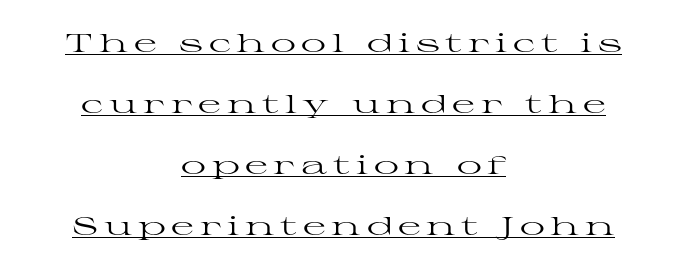
The image shows 25 px text type, upright; set centered, loose line spacing (2.44x), unusually wide letter spacing (+0.23 em), underlined.
